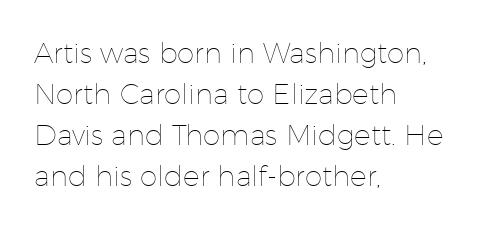
The image shows 28 px thin type, upright; set left-aligned, normal line spacing (1.47x), normal letter spacing, not underlined; low stroke contrast and a medium x-height.
